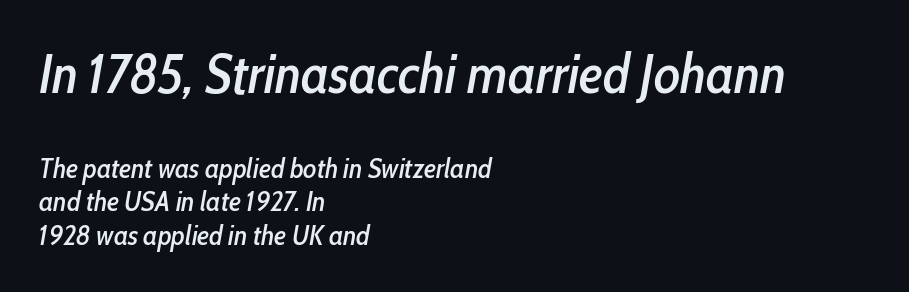
{"italic": "yes", "lean": "right", "slant_degrees": 10, "width": "condensed", "stroke_contrast": "low", "x_height": "medium", "monospaced": "no", "underline": "no", "align": "left", "line_spacing_ratio": 1.21, "letter_spacing": "normal", "letter_spacing_em": 0.0, "larger_block": "first", "size_ratio": 1.96, "glyph_px": 55}
